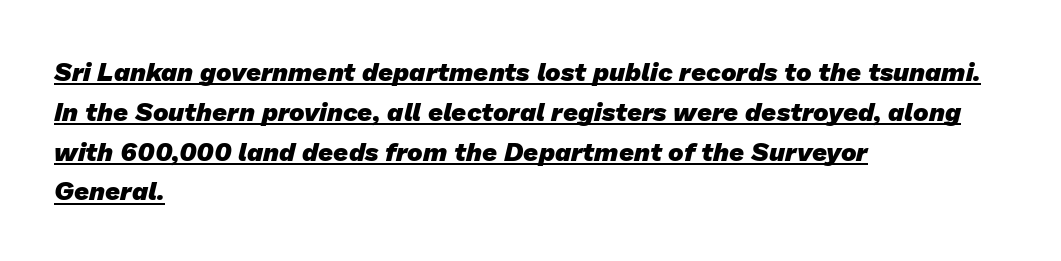
{"bold": "yes", "underline": "yes", "align": "left", "line_spacing": "normal", "line_spacing_ratio": 1.53, "letter_spacing": "normal", "letter_spacing_em": 0.0, "glyph_px": 26}
